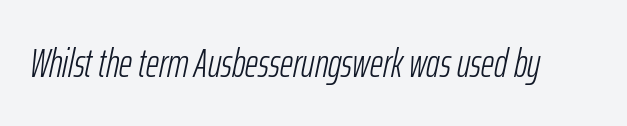
{"italic": "yes", "lean": "right", "slant_degrees": 12, "bold": "no", "weight": "light", "width": "condensed", "stroke_contrast": "low", "x_height": "medium", "monospaced": "no", "underline": "no", "letter_spacing": "normal", "letter_spacing_em": 0.0, "glyph_px": 40}
